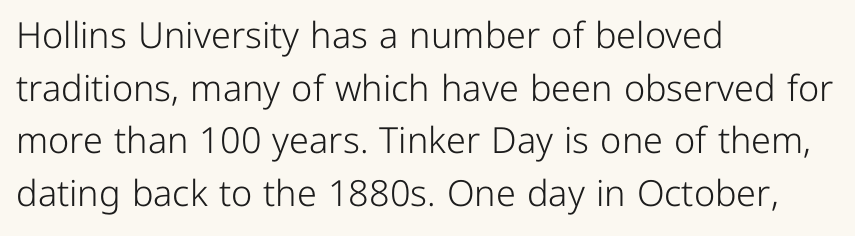
{"serif": "no", "italic": "no", "bold": "no", "weight": "light", "width": "normal", "stroke_contrast": "low", "x_height": "medium", "monospaced": "no", "underline": "no", "align": "left", "line_spacing": "normal", "line_spacing_ratio": 1.46, "letter_spacing": "normal", "letter_spacing_em": 0.0, "glyph_px": 36}
